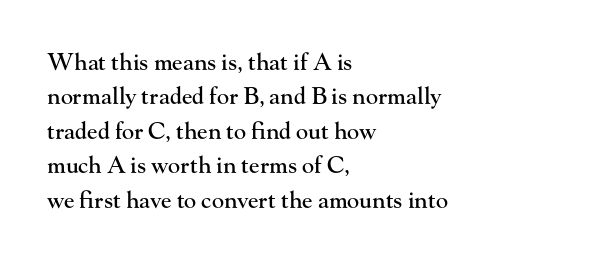
{"italic": "no", "underline": "no", "align": "left", "line_spacing": "normal", "line_spacing_ratio": 1.5, "letter_spacing": "normal", "letter_spacing_em": 0.0, "glyph_px": 23}
